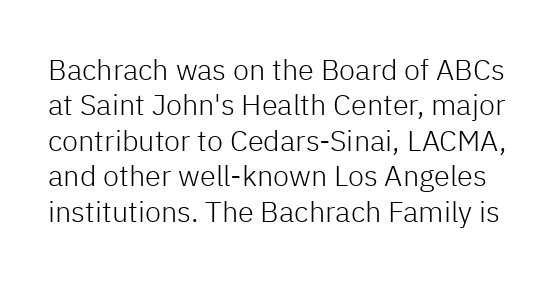
Q: Is the text bold? A: No.
Q: Is the text italic (slanted)? A: No, it is upright.
Q: Is the typeface a serif or a sans-serif typeface? A: Sans-serif.
Q: Is the text underlined? A: No.
Q: Is the spacing between letters normal or unusually wide? A: Normal.
Q: Width (condensed, normal, or wide)? A: Normal.
Q: Stroke contrast? A: Low.
Q: x-height? A: Medium.
Q: Monospaced? A: No.
